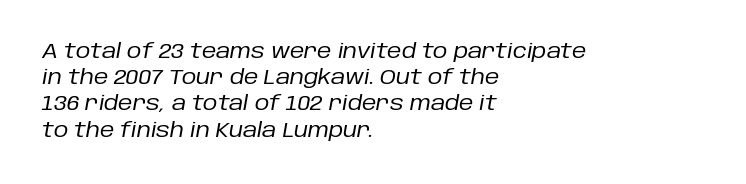
The image shows 20 px text type, italic (leaning right); set left-aligned, normal line spacing (1.31x), normal letter spacing, not underlined.
